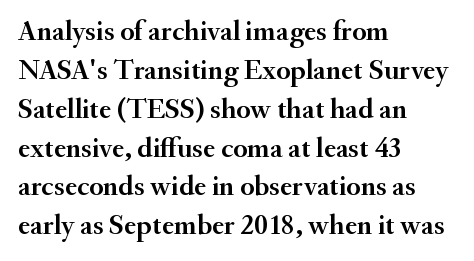
Q: Is the text italic (slanted)? A: No, it is upright.
Q: Is the typeface a serif or a sans-serif typeface? A: Serif.
Q: Is the text underlined? A: No.
Q: How is the paragraph aligned? A: Left-aligned.
Q: Is the spacing between letters normal or unusually wide? A: Normal.
Q: Is the spacing between lines tight, normal or loose? A: Normal.
Q: Width (condensed, normal, or wide)? A: Normal.
Q: Stroke contrast? A: Medium.
Q: x-height? A: Small.
Q: Monospaced? A: No.
